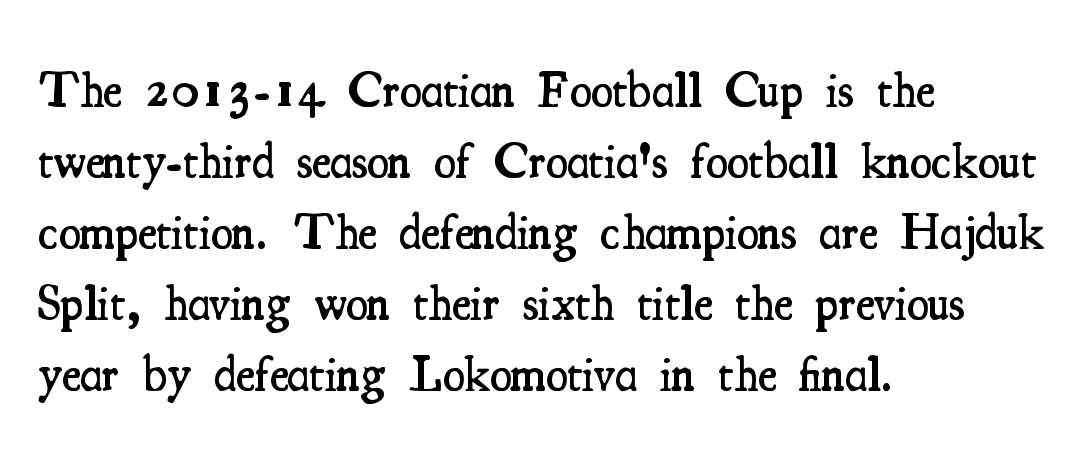
{"serif": "yes", "italic": "no", "bold": "semi", "weight": "semibold", "width": "condensed", "stroke_contrast": "medium", "x_height": "small", "monospaced": "no", "underline": "no", "align": "left", "line_spacing": "normal", "line_spacing_ratio": 1.42, "letter_spacing": "normal", "letter_spacing_em": 0.0, "glyph_px": 50}
